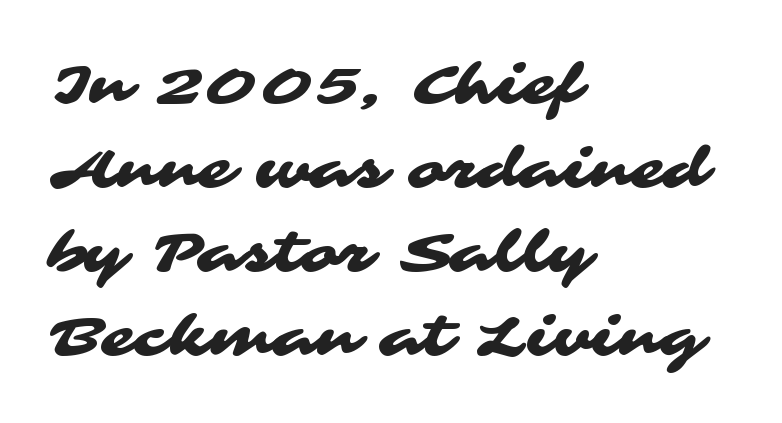
Has an underline been added? It has not. Layout note: lines flush left. Note: no serifs on the glyphs. You could not count columns in this text — the font is proportionally spaced. Baseline-to-baseline distance is the conventional proportion of letter height. The face used here is rendered with its standard letterfit.
